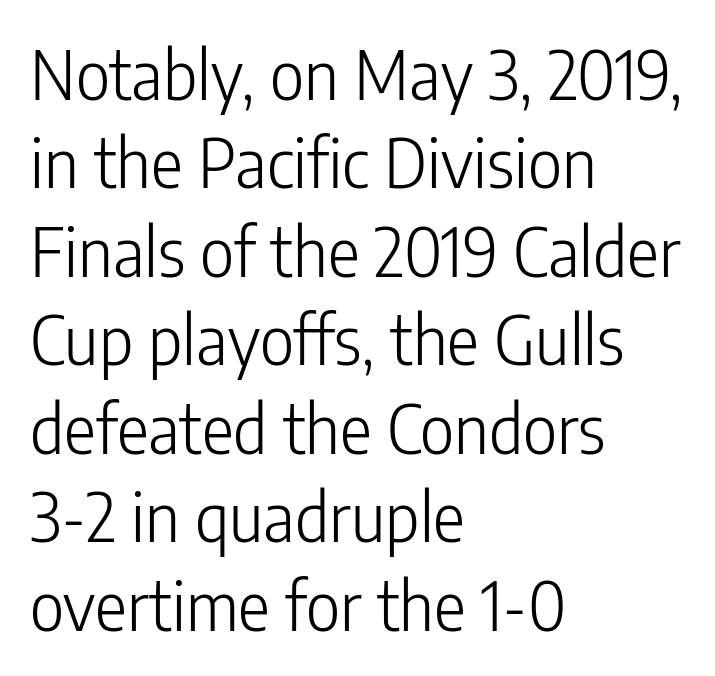
{"serif": "no", "italic": "no", "bold": "no", "weight": "light", "width": "condensed", "stroke_contrast": "low", "x_height": "medium", "monospaced": "no", "underline": "no", "align": "left", "line_spacing": "normal", "line_spacing_ratio": 1.32, "letter_spacing": "normal", "letter_spacing_em": 0.0, "glyph_px": 67}
